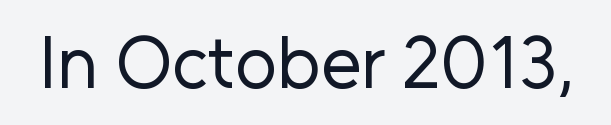
The image shows 73 px regular-weight sans-serif type, upright; set normal letter spacing, not underlined; low stroke contrast and a medium x-height.
